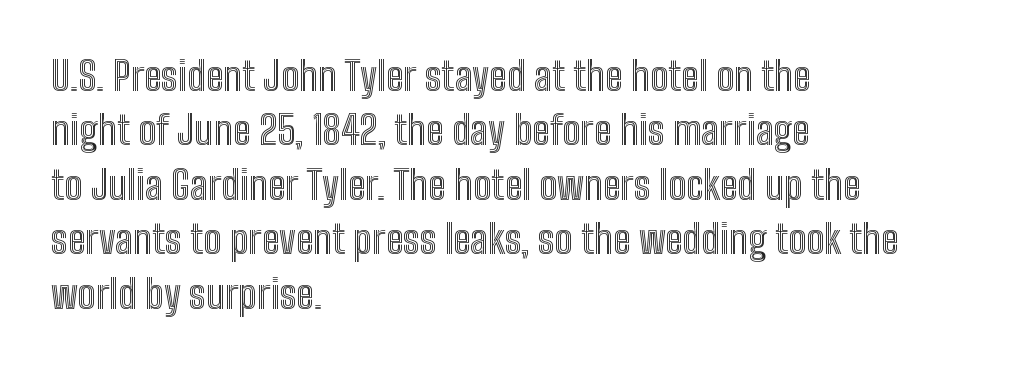
The image shows 40 px condensed type, upright; set left-aligned, normal line spacing (1.36x), normal letter spacing, not underlined; a medium x-height.
